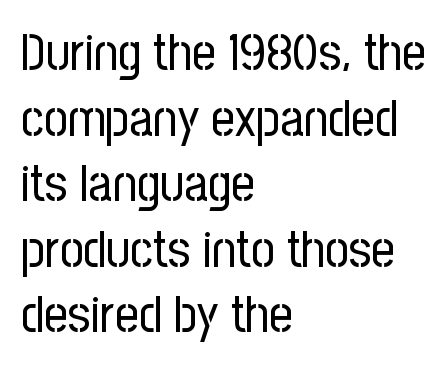
The image shows 52 px regular-weight, condensed sans-serif type, upright; set left-aligned, normal line spacing (1.26x), normal letter spacing, not underlined; low stroke contrast and a medium x-height.
